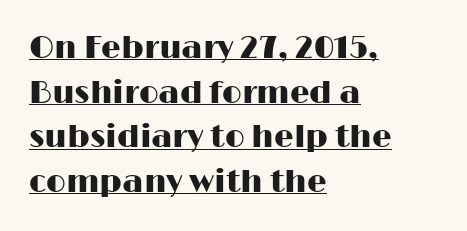
Nope, not italic — everything's standing straight. The rendering shows plain stroke endings on the letterforms — a sans-serif design. There is no visible air inserted between adjacent glyphs. Check the space under the baseline: a stroke is drawn there.
